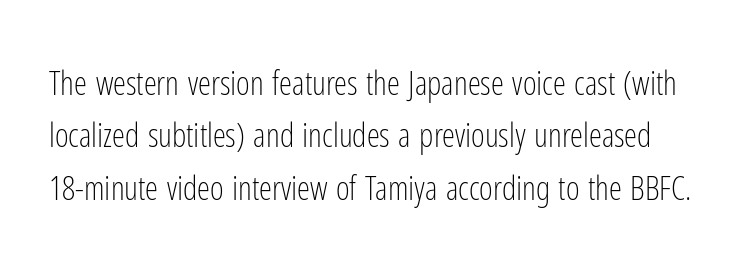
{"serif": "no", "italic": "no", "bold": "no", "weight": "light", "width": "condensed", "stroke_contrast": "low", "x_height": "medium", "monospaced": "no", "underline": "no", "line_spacing": "normal", "line_spacing_ratio": 1.59, "letter_spacing": "normal", "letter_spacing_em": 0.0, "glyph_px": 33}
